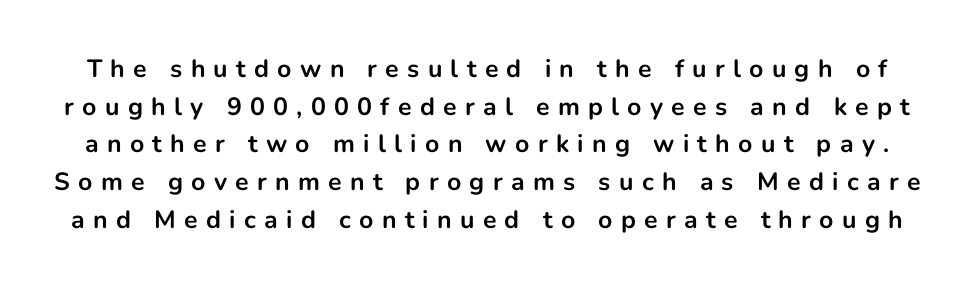
Q: Is the text bold? A: Yes.
Q: Is the text italic (slanted)? A: No, it is upright.
Q: Is the text underlined? A: No.
Q: Is the spacing between letters normal or unusually wide? A: Unusually wide.
Q: Is the spacing between lines tight, normal or loose? A: Normal.
